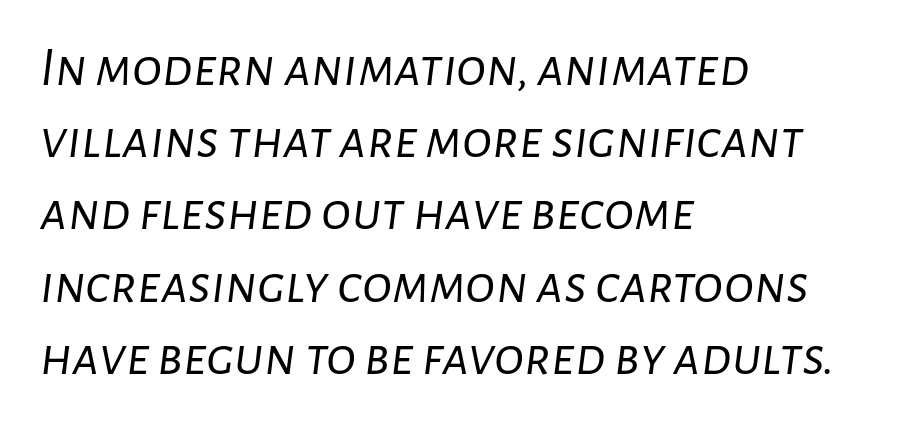
The image shows 56 px light type, italic (leaning right); set left-aligned, normal line spacing (1.29x), normal letter spacing, not underlined; low stroke contrast and a medium x-height.
